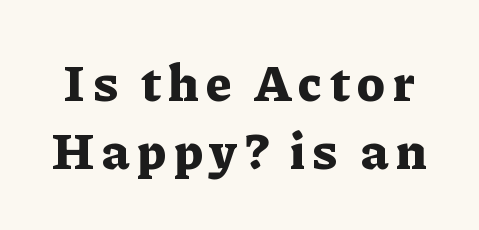
{"serif": "yes", "italic": "no", "bold": "yes", "weight": "bold", "width": "normal", "stroke_contrast": "low", "x_height": "medium", "monospaced": "no", "underline": "no", "line_spacing": "normal", "line_spacing_ratio": 1.34, "glyph_px": 51}
